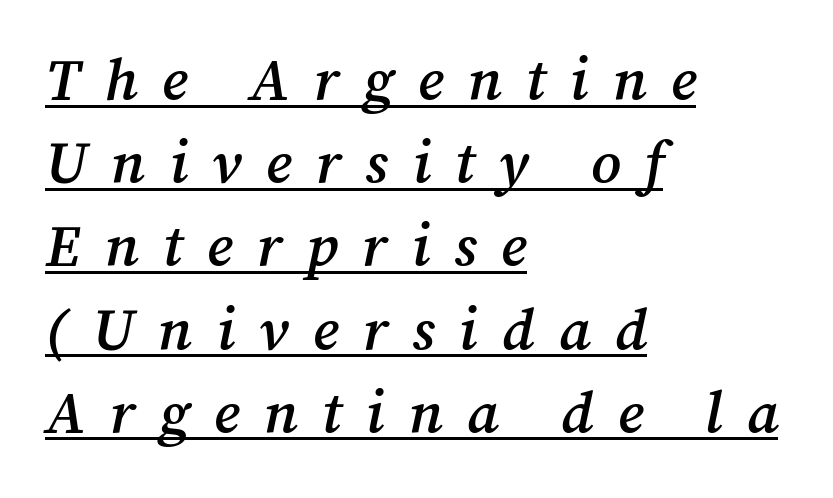
{"serif": "yes", "italic": "yes", "lean": "right", "slant_degrees": 12, "bold": "semi", "weight": "semibold", "width": "normal", "stroke_contrast": "medium", "x_height": "medium", "monospaced": "no", "underline": "yes", "align": "left", "line_spacing": "normal", "line_spacing_ratio": 1.41, "letter_spacing": "wide", "letter_spacing_em": 0.41, "glyph_px": 59}
